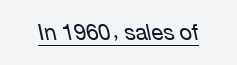
Glyph-to-glyph distance matches everyday printed text. This is underlined copy, the kind a proofreader might mark for attention. Is the type heavy? It reads as light-to-regular instead. Is the type slanted? Yes — the strokes lean at a clear angle.
